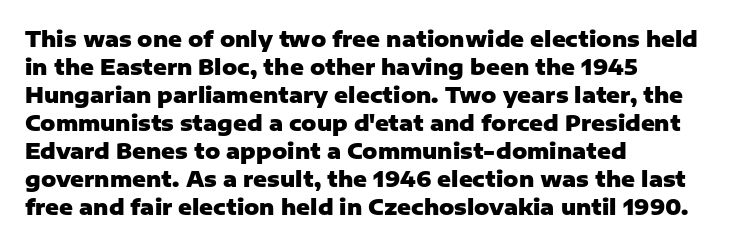
Q: Is the text bold? A: Yes.
Q: Is the text italic (slanted)? A: No, it is upright.
Q: Is the text underlined? A: No.
Q: How is the paragraph aligned? A: Left-aligned.
Q: Is the spacing between letters normal or unusually wide? A: Normal.
Q: Is the spacing between lines tight, normal or loose? A: Normal.
